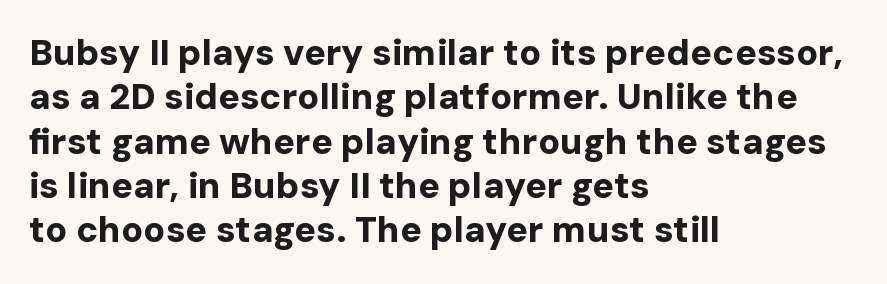
The image shows 36 px bold sans-serif type, upright; set left-aligned, line spacing 1.23x, normal letter spacing, not underlined; low stroke contrast and a medium x-height.
